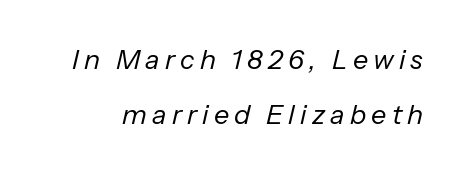
The image shows 27 px text type, italic (leaning right); set loose line spacing (2.05x), not underlined.
